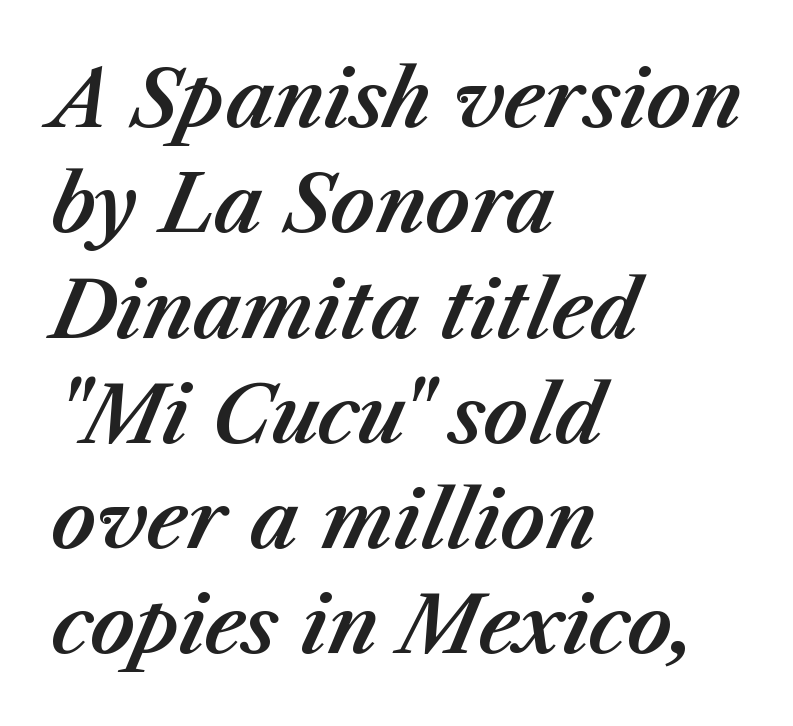
Q: Is the text italic (slanted)? A: Yes, it leans right by about 23 degrees.
Q: Is the text underlined? A: No.
Q: How is the paragraph aligned? A: Left-aligned.
Q: Is the spacing between letters normal or unusually wide? A: Normal.
Q: Is the spacing between lines tight, normal or loose? A: Normal.
Q: Width (condensed, normal, or wide)? A: Normal.
Q: Stroke contrast? A: Medium.
Q: x-height? A: Medium.
Q: Monospaced? A: No.
